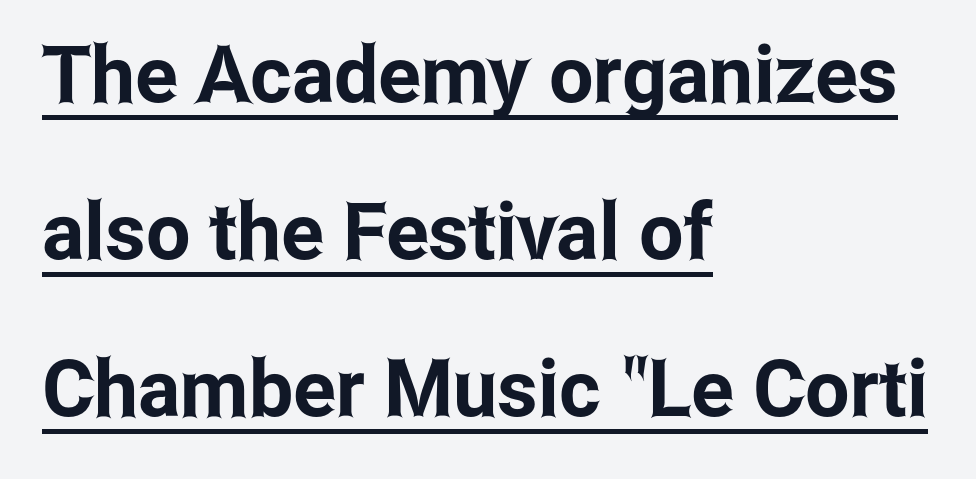
{"serif": "no", "italic": "no", "width": "condensed", "stroke_contrast": "low", "x_height": "medium", "monospaced": "no", "underline": "yes", "align": "left", "line_spacing": "loose", "line_spacing_ratio": 1.99, "letter_spacing": "normal", "letter_spacing_em": 0.0, "glyph_px": 79}
